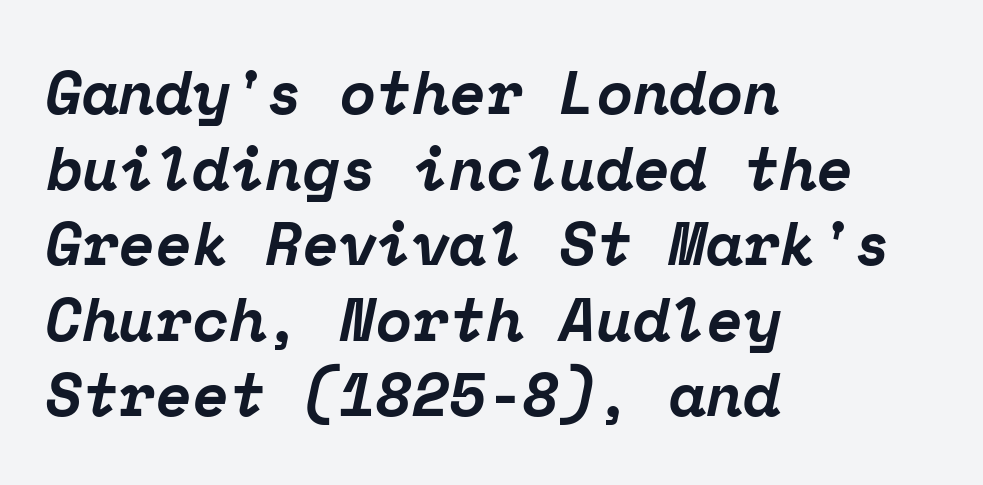
{"serif": "yes", "italic": "yes", "lean": "right", "slant_degrees": 12, "bold": "yes", "weight": "bold", "width": "normal", "stroke_contrast": "low", "x_height": "medium", "monospaced": "yes", "underline": "no", "align": "left", "line_spacing": "normal", "line_spacing_ratio": 1.26, "letter_spacing": "normal", "letter_spacing_em": 0.0, "glyph_px": 60}
